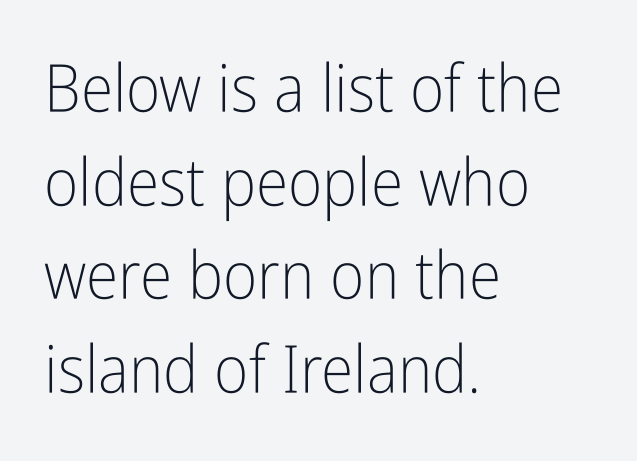
The image shows 66 px light, condensed sans-serif type, upright; set left-aligned, normal line spacing (1.42x), normal letter spacing, not underlined; low stroke contrast and a medium x-height.
